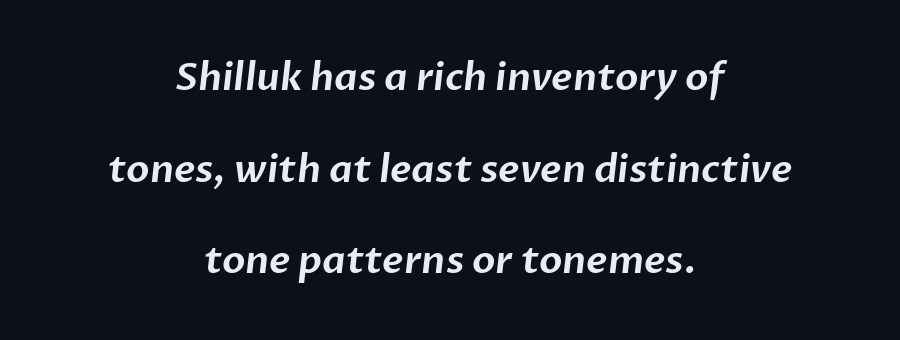
{"serif": "no", "width": "normal", "stroke_contrast": "low", "x_height": "medium", "monospaced": "no", "underline": "no", "align": "center", "line_spacing": "loose", "line_spacing_ratio": 2.41, "letter_spacing": "normal", "letter_spacing_em": 0.0, "glyph_px": 38}
